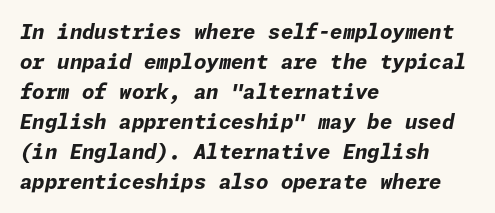
The strokes are fattened all the way to bold. The whole block is typeset with a tilt. The lines sit at an ordinary, default distance from one another. Anything drawn beneath the words? Only blank space. Teacher's note: observe the even left margin — that is flush-left alignment.
